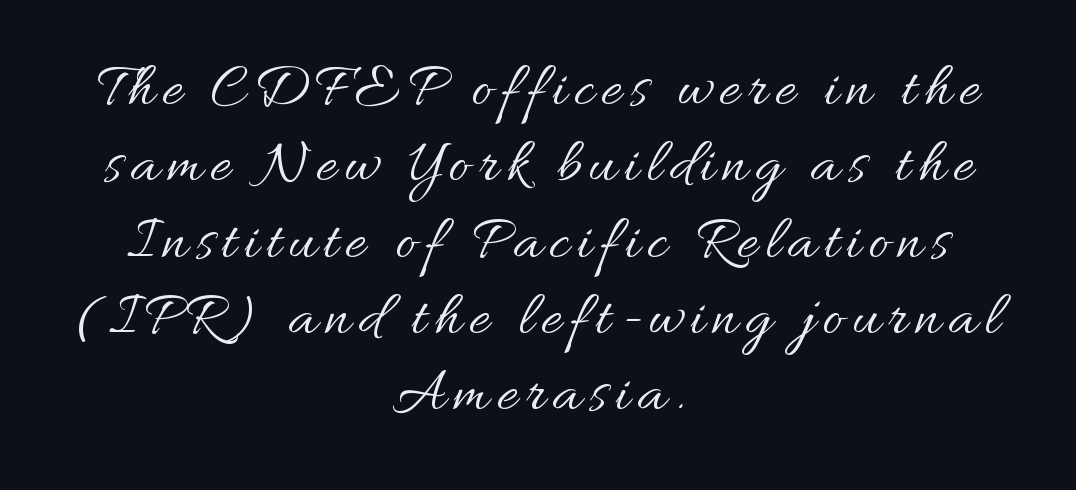
The image shows 62 px regular-weight type; set centered, line spacing 1.23x, not underlined; medium stroke contrast and a small x-height.
